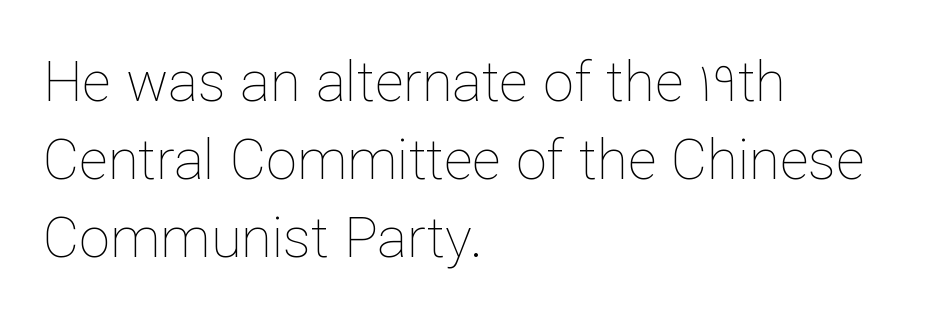
The strip under each line holds only bare page. Each new line begins a customary step beneath the previous one. Does the lettering tilt? It doesn't — this is upright. How are the letters spaced? Ordinarily, with no added tracking. The rendering anchors every line to the left-hand side. Looks like regular typesetting: each glyph gets only the width it needs.
